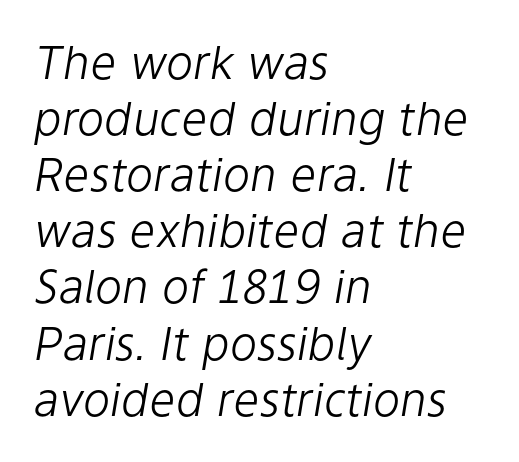
The compositor pushed each line to the left boundary. You could not count columns in this text — the font is proportionally spaced. No extra ink here — the face is not bold. Nobody touched the tracking dial on this one. Designer's note — italics engaged.
